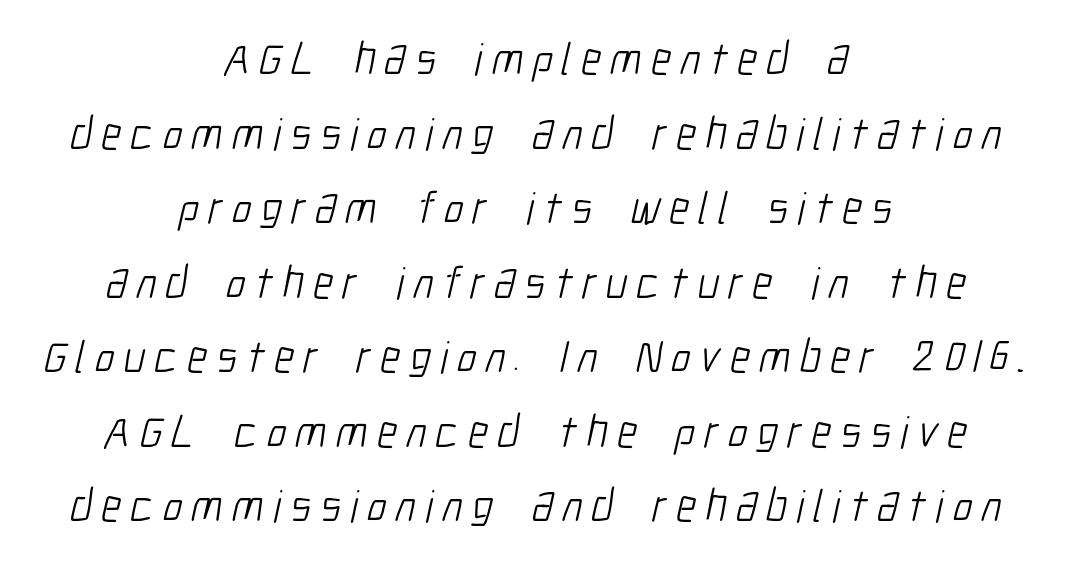
Q: Is the text bold? A: No.
Q: Is the typeface a serif or a sans-serif typeface? A: Sans-serif.
Q: Is the text underlined? A: No.
Q: How is the paragraph aligned? A: Centered.
Q: Is the spacing between letters normal or unusually wide? A: Unusually wide.
Q: Is the spacing between lines tight, normal or loose? A: Normal.
Q: Width (condensed, normal, or wide)? A: Condensed.
Q: Stroke contrast? A: Low.
Q: x-height? A: Medium.
Q: Monospaced? A: No.
